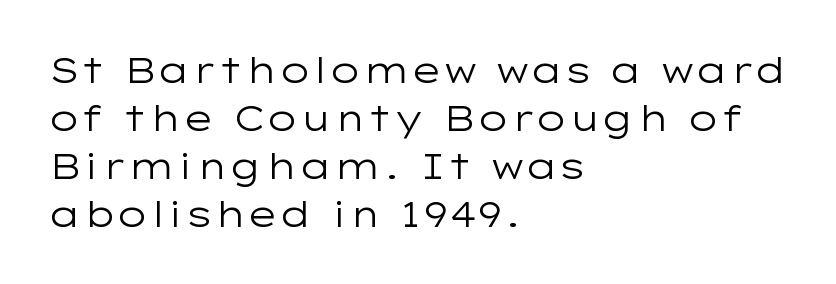
Unbolded letterforms with no extra heft. Type style note: lacks serifs. Does the leading feel generous? No, just average. These lines keep a tight, regular rhythm from letter to letter.
